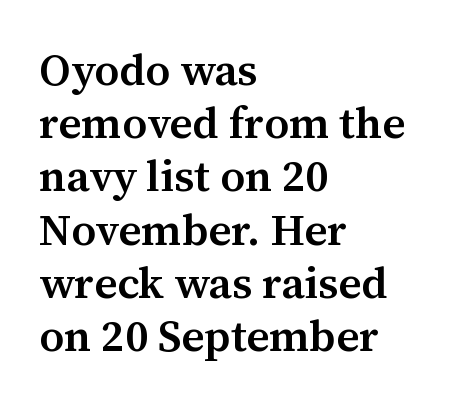
Words appear dense and cohesive because spacing is normal. In terms of letterform style, serifs are clearly present. Heft: intermediate — a semibold. Rendered with straight, roman letterforms. The baseline area is clear. You could not count columns in this text — the font is proportionally spaced.
